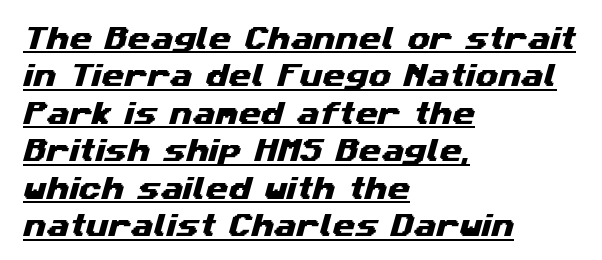
The image shows 26 px text type; set left-aligned, normal line spacing (1.44x), normal letter spacing, underlined.
